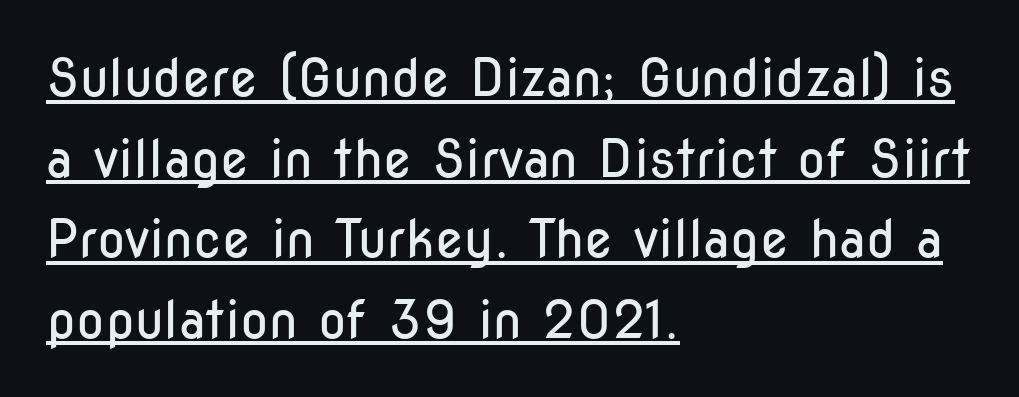
The image shows 52 px regular-weight, condensed sans-serif type, upright; set left-aligned, normal line spacing (1.55x), normal letter spacing, underlined; low stroke contrast and a medium x-height.
